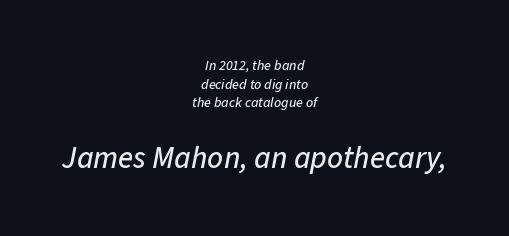
Q: Is the text italic (slanted)? A: Yes, it leans right by about 11 degrees.
Q: Is the text underlined? A: No.
Q: How is the paragraph aligned? A: Centered.
Q: Is the spacing between letters normal or unusually wide? A: Normal.
Q: Is the spacing between lines tight, normal or loose? A: Normal.
Q: Which block of text is set in a larger size, the first (top) or the second (bottom)? A: The second (bottom) one.
Q: Width (condensed, normal, or wide)? A: Normal.
Q: Stroke contrast? A: Low.
Q: x-height? A: Medium.
Q: Monospaced? A: No.
